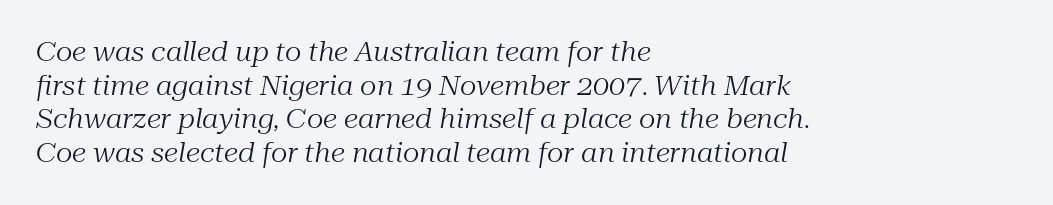
Q: Is the text bold? A: No.
Q: Is the text italic (slanted)? A: Yes, it leans right by about 10 degrees.
Q: Is the text underlined? A: No.
Q: How is the paragraph aligned? A: Left-aligned.
Q: Is the spacing between letters normal or unusually wide? A: Normal.
Q: Is the spacing between lines tight, normal or loose? A: Normal.
